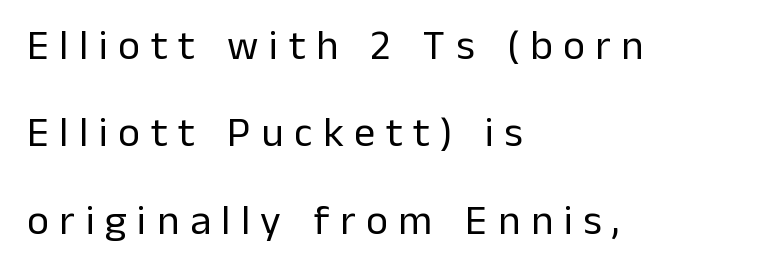
Q: Is the text bold? A: No.
Q: Is the text italic (slanted)? A: No, it is upright.
Q: Is the typeface a serif or a sans-serif typeface? A: Sans-serif.
Q: Is the text underlined? A: No.
Q: How is the paragraph aligned? A: Left-aligned.
Q: Is the spacing between letters normal or unusually wide? A: Unusually wide.
Q: Is the spacing between lines tight, normal or loose? A: Loose.
Q: Width (condensed, normal, or wide)? A: Normal.
Q: Stroke contrast? A: Low.
Q: x-height? A: Medium.
Q: Monospaced? A: No.
